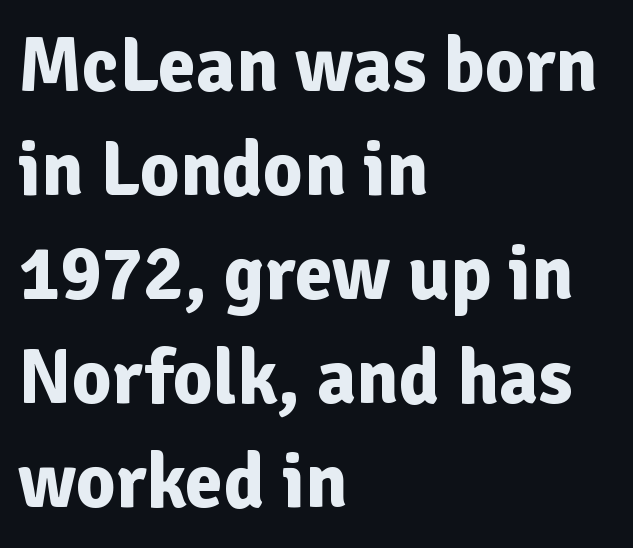
{"serif": "no", "italic": "no", "bold": "yes", "weight": "bold", "width": "normal", "stroke_contrast": "low", "x_height": "medium", "monospaced": "no", "underline": "no", "align": "left", "line_spacing": "normal", "line_spacing_ratio": 1.35, "letter_spacing": "normal", "letter_spacing_em": 0.0, "glyph_px": 77}
